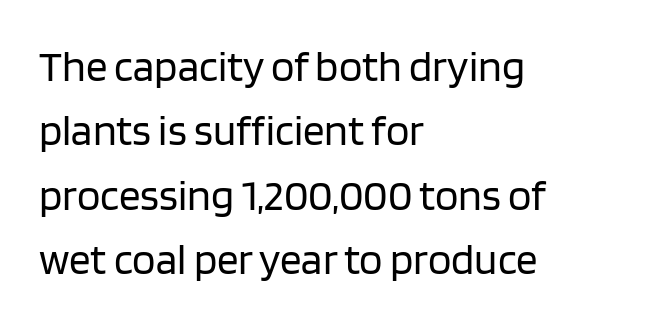
Q: Is the text bold? A: No.
Q: Is the text italic (slanted)? A: No, it is upright.
Q: Is the typeface a serif or a sans-serif typeface? A: Sans-serif.
Q: Is the text underlined? A: No.
Q: How is the paragraph aligned? A: Left-aligned.
Q: Is the spacing between letters normal or unusually wide? A: Normal.
Q: Is the spacing between lines tight, normal or loose? A: Normal.
Q: Width (condensed, normal, or wide)? A: Normal.
Q: Stroke contrast? A: Low.
Q: x-height? A: Large.
Q: Monospaced? A: No.
